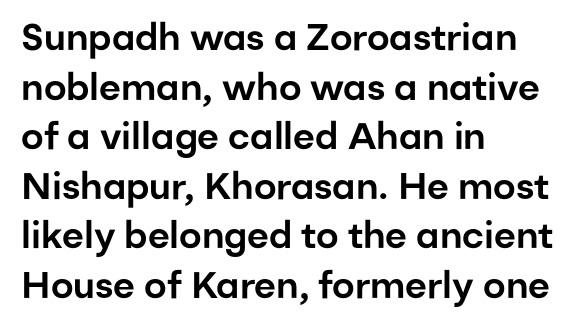
Examine the stroke ends and you'll find no serifs. Caption: standard tracking, unaltered. The ragged edge is on the right, which tells us the setting is flush left. Is there any slant? The stems are plumb. Regarding leading, the lines here are spaced in the standard way.
